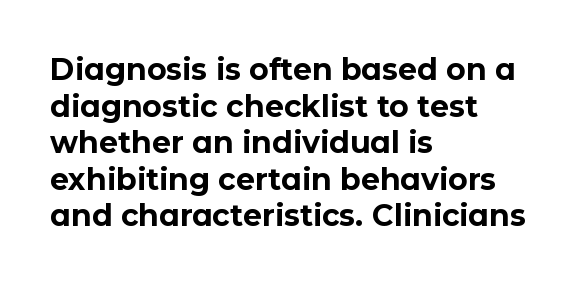
Varying glyph widths throughout — classic text-font behaviour. A classic flush-left, rag-right setting is used for this passage. You could call the tracking neutral — neither tight nor loose. The passage shown is not underscored anywhere.
